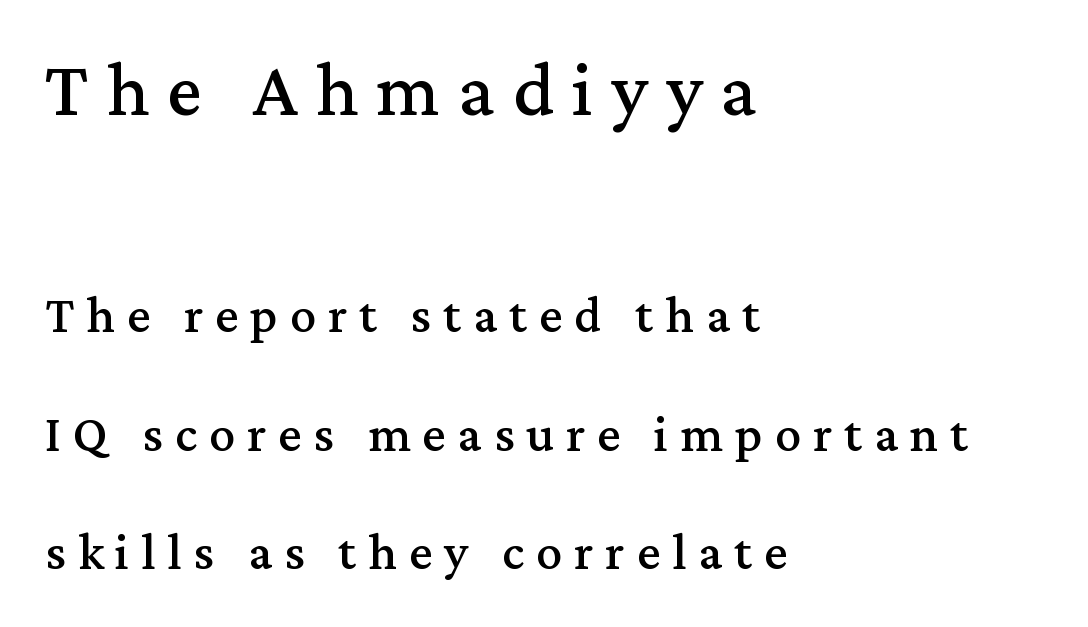
Q: Is the text italic (slanted)? A: No, it is upright.
Q: Is the typeface a serif or a sans-serif typeface? A: Serif.
Q: Is the text underlined? A: No.
Q: How is the paragraph aligned? A: Left-aligned.
Q: Is the spacing between letters normal or unusually wide? A: Unusually wide.
Q: Is the spacing between lines tight, normal or loose? A: Loose.
Q: Which block of text is set in a larger size, the first (top) or the second (bottom)? A: The first (top) one.
Q: Width (condensed, normal, or wide)? A: Normal.
Q: Stroke contrast? A: Medium.
Q: x-height? A: Medium.
Q: Monospaced? A: No.
